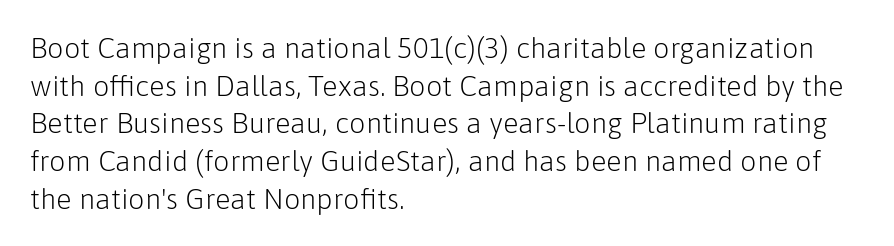
Typographically, this falls in the sans-serif category. The space beneath each line is pristine and unruled. Spacing verdict: proportional, widths tailored to each character. The lines in this sample share a left origin and differ only in where they stop. The letters stand straight up with perfectly vertical stems.
